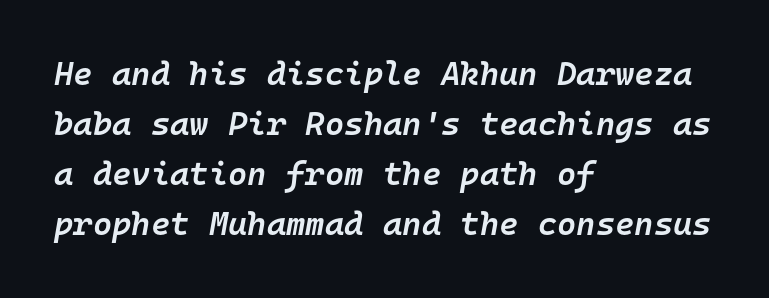
The image shows 33 px semibold type, italic (leaning right), monospaced; set left-aligned, normal line spacing (1.52x), normal letter spacing, not underlined; low stroke contrast and a medium x-height.
